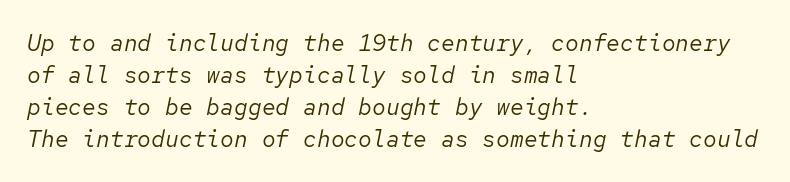
Q: Is the text bold? A: No.
Q: Is the text italic (slanted)? A: Yes, it leans right by about 12 degrees.
Q: Is the text underlined? A: No.
Q: How is the paragraph aligned? A: Left-aligned.
Q: Is the spacing between letters normal or unusually wide? A: Normal.
Q: Is the spacing between lines tight, normal or loose? A: Normal.
